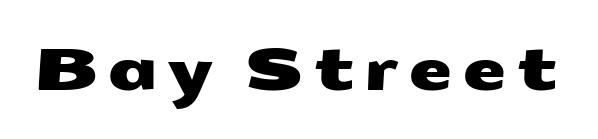
{"serif": "no", "width": "wide", "stroke_contrast": "medium", "x_height": "medium", "monospaced": "no", "underline": "no", "glyph_px": 57}
